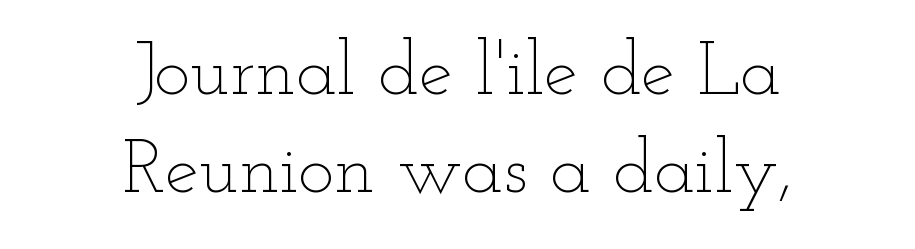
Q: Is the text bold? A: No.
Q: Is the text italic (slanted)? A: No, it is upright.
Q: Is the text underlined? A: No.
Q: How is the paragraph aligned? A: Centered.
Q: Is the spacing between letters normal or unusually wide? A: Normal.
Q: Is the spacing between lines tight, normal or loose? A: Normal.
Q: Width (condensed, normal, or wide)? A: Wide.
Q: Stroke contrast? A: Low.
Q: x-height? A: Small.
Q: Monospaced? A: No.
